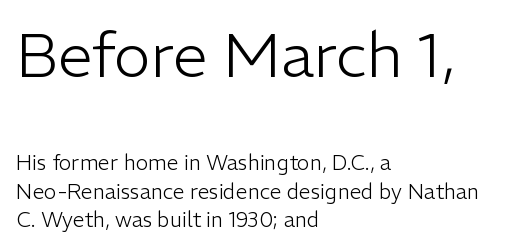
Q: Is the text bold? A: No.
Q: Is the text italic (slanted)? A: No, it is upright.
Q: Is the typeface a serif or a sans-serif typeface? A: Sans-serif.
Q: Is the text underlined? A: No.
Q: How is the paragraph aligned? A: Left-aligned.
Q: Is the spacing between letters normal or unusually wide? A: Normal.
Q: Is the spacing between lines tight, normal or loose? A: Normal.
Q: Which block of text is set in a larger size, the first (top) or the second (bottom)? A: The first (top) one.
Q: Width (condensed, normal, or wide)? A: Normal.
Q: Stroke contrast? A: Low.
Q: x-height? A: Medium.
Q: Monospaced? A: No.
